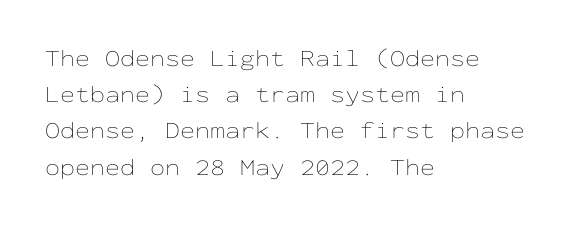
{"italic": "no", "bold": "no", "underline": "no", "align": "left", "line_spacing": "normal", "line_spacing_ratio": 1.51, "letter_spacing": "normal", "letter_spacing_em": 0.0, "glyph_px": 24}
